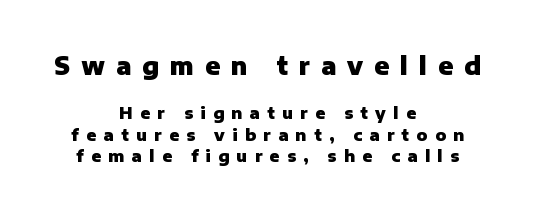
{"italic": "no", "bold": "yes", "underline": "no", "align": "center", "line_spacing": "normal", "line_spacing_ratio": 1.36, "letter_spacing": "wide", "letter_spacing_em": 0.46, "larger_block": "first", "size_ratio": 1.5, "glyph_px": 24}
